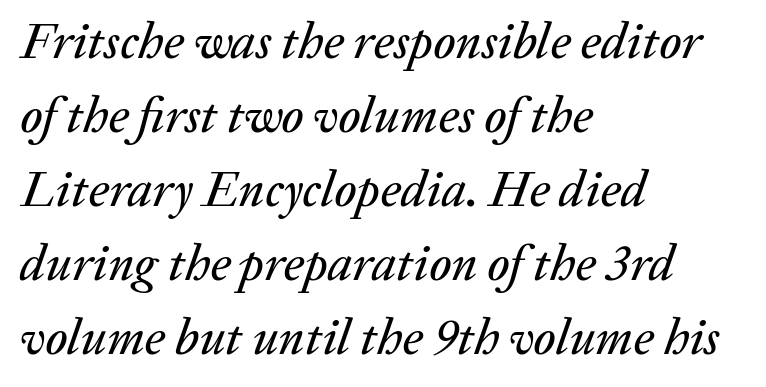
Between one letter and the next there's only the usual sliver of space. These lines stack with their left ends in a neat column. Here the designer chose a conventional face with non-uniform glyph widths. Clear beneath every line of the passage.
